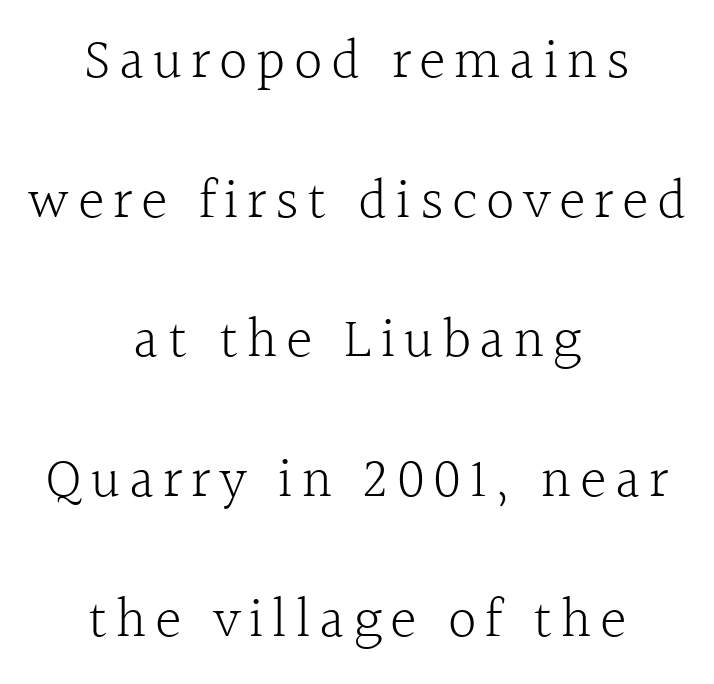
The image shows 57 px light serif type, upright; set centered, loose line spacing (2.45x), not underlined; a medium x-height.
